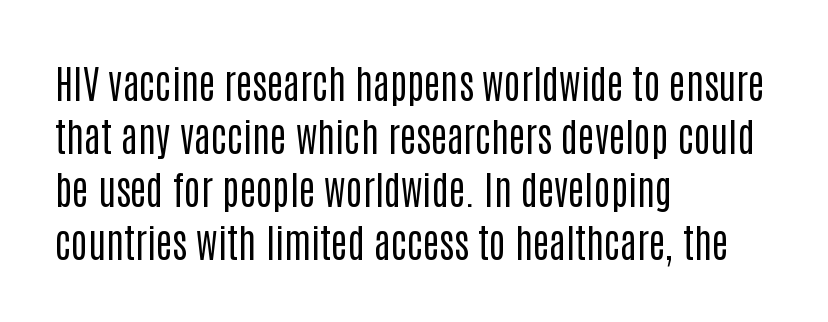
The image shows 39 px regular-weight, condensed sans-serif type, upright; set left-aligned, normal line spacing (1.36x), normal letter spacing, not underlined; low stroke contrast and a large x-height.
